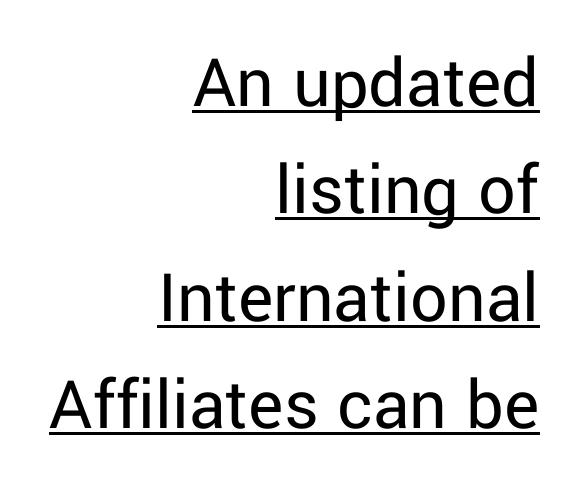
The image shows 74 px regular-weight sans-serif type, upright; set right-aligned, normal line spacing (1.45x), normal letter spacing, underlined; low stroke contrast and a medium x-height.
